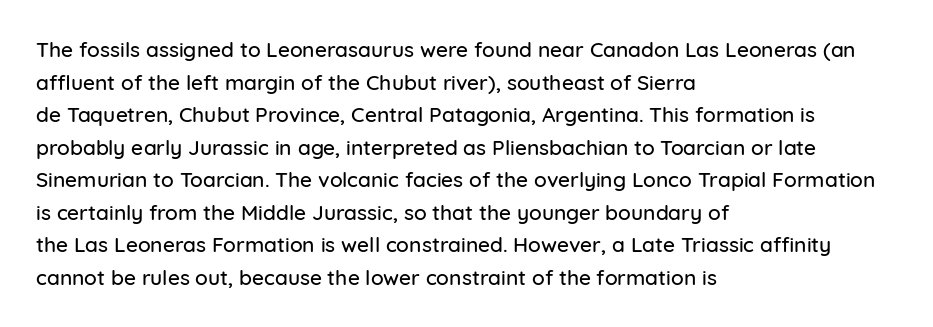
The image shows 21 px text type, upright; set left-aligned, normal line spacing (1.55x), normal letter spacing, not underlined.
